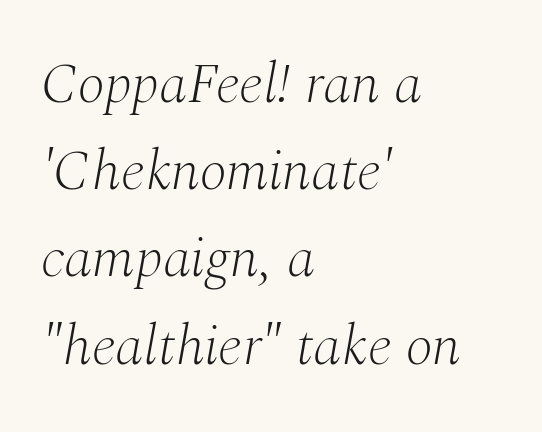
The image shows 57 px light serif type, italic (leaning right); set left-aligned, normal line spacing (1.53x), normal letter spacing, not underlined; medium stroke contrast and a medium x-height.
